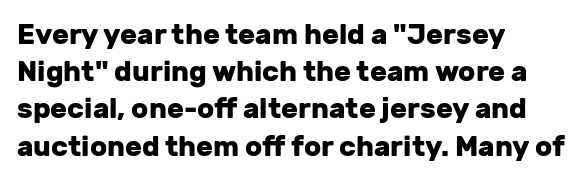
{"serif": "no", "italic": "no", "bold": "yes", "weight": "heavy", "width": "normal", "stroke_contrast": "low", "x_height": "medium", "monospaced": "no", "underline": "no", "align": "left", "line_spacing": "normal", "line_spacing_ratio": 1.33, "letter_spacing": "normal", "letter_spacing_em": 0.0, "glyph_px": 28}
